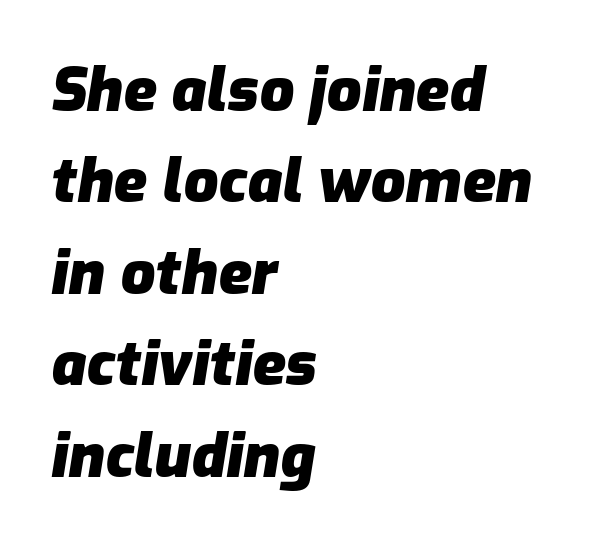
{"italic": "yes", "lean": "right", "slant_degrees": 9, "bold": "yes", "weight": "heavy", "width": "normal", "stroke_contrast": "low", "x_height": "medium", "monospaced": "no", "underline": "no", "align": "left", "line_spacing": "normal", "line_spacing_ratio": 1.5, "letter_spacing": "normal", "letter_spacing_em": 0.0, "glyph_px": 61}
